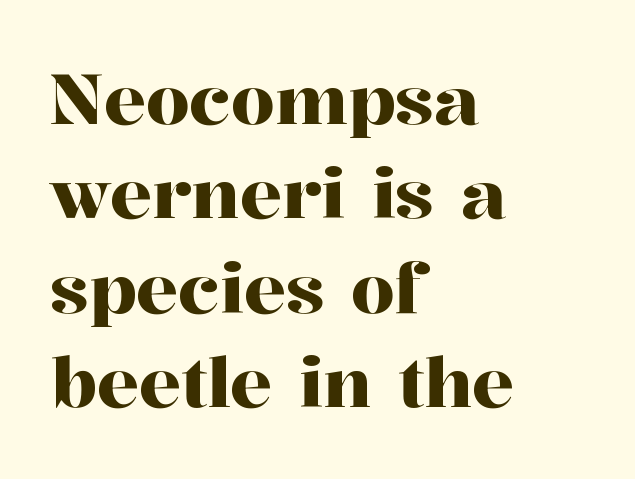
The text was rendered using a seriffed face with decorative stroke endings. These lines sit exactly where default settings would place them. Spacing verdict: proportional, widths tailored to each character. What stands out about the letter spacing? Nothing — it is the standard amount.
